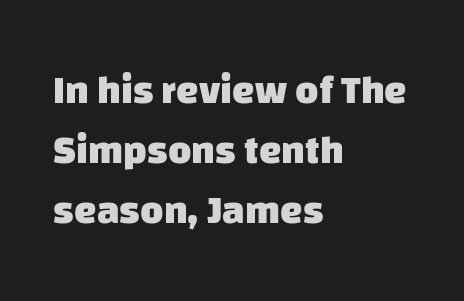
These lines are rendered in a variable-pitch font. Is the type bold? Yes — the strokes are clearly thick and heavy. Letterform terminals end flat and unadorned throughout the passage. Typeset ragged right — the left edge is the straight one.
